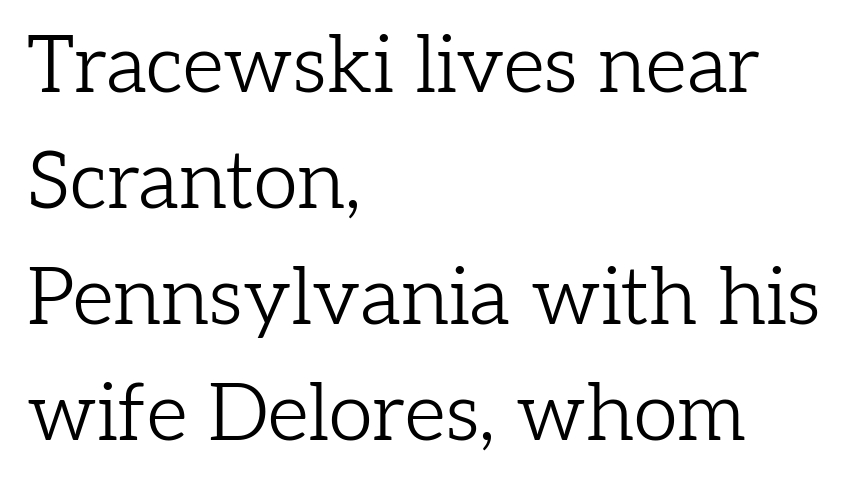
A bare baseline throughout the passage. Spacing verdict: proportional, widths tailored to each character. Weight class: somewhere from thin through regular. Students, note that the glyphs here touch the page at normal intervals.
